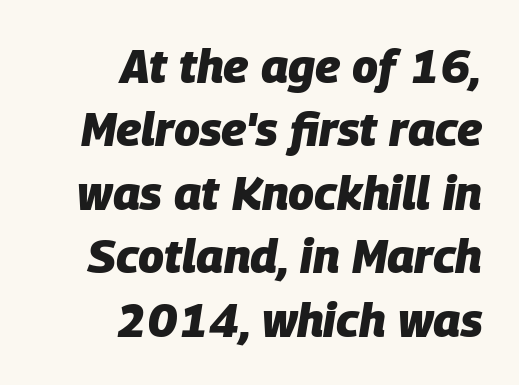
The image shows 47 px heavy type, italic (leaning right); set right-aligned, normal line spacing (1.35x), normal letter spacing, not underlined; low stroke contrast and a large x-height.
